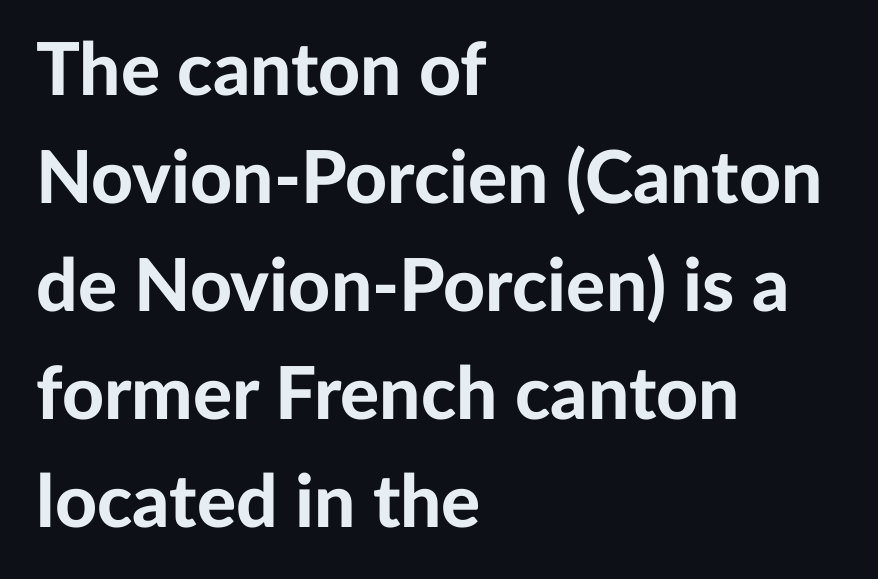
The image shows 73 px bold sans-serif type, upright; set left-aligned, normal line spacing (1.48x), normal letter spacing, not underlined; low stroke contrast and a medium x-height.
